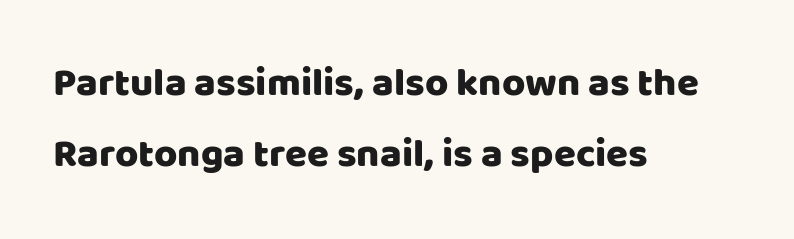
Q: Is the text italic (slanted)? A: No, it is upright.
Q: Is the typeface a serif or a sans-serif typeface? A: Sans-serif.
Q: Is the text underlined? A: No.
Q: How is the paragraph aligned? A: Left-aligned.
Q: Is the spacing between letters normal or unusually wide? A: Normal.
Q: Width (condensed, normal, or wide)? A: Normal.
Q: Stroke contrast? A: Low.
Q: x-height? A: Large.
Q: Monospaced? A: No.
